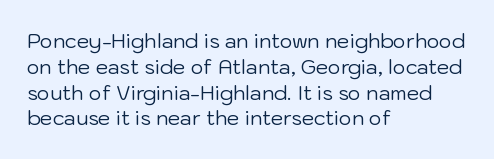
{"italic": "no", "bold": "no", "underline": "no", "align": "left", "line_spacing": "normal", "line_spacing_ratio": 1.29, "letter_spacing": "normal", "letter_spacing_em": 0.0, "glyph_px": 20}
